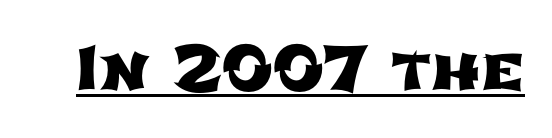
Q: Is the typeface a serif or a sans-serif typeface? A: Sans-serif.
Q: Is the text underlined? A: Yes.
Q: Is the spacing between letters normal or unusually wide? A: Normal.
Q: Width (condensed, normal, or wide)? A: Wide.
Q: Stroke contrast? A: Low.
Q: x-height? A: Medium.
Q: Monospaced? A: No.
